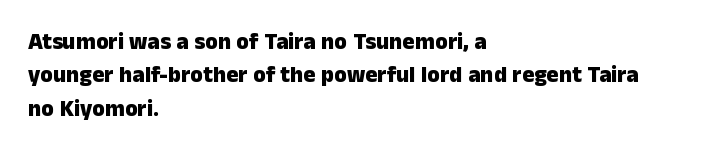
The image shows 23 px bold type, upright; set left-aligned, normal line spacing (1.45x), normal letter spacing, not underlined.
